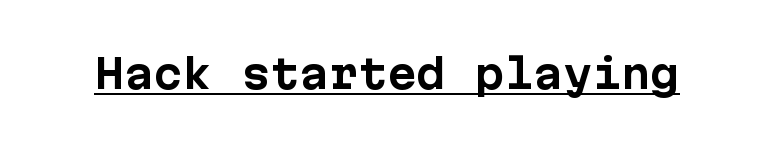
{"serif": "no", "italic": "no", "bold": "yes", "weight": "bold", "width": "normal", "stroke_contrast": "low", "x_height": "medium", "monospaced": "yes", "underline": "yes", "letter_spacing": "normal", "letter_spacing_em": 0.0, "glyph_px": 39}
